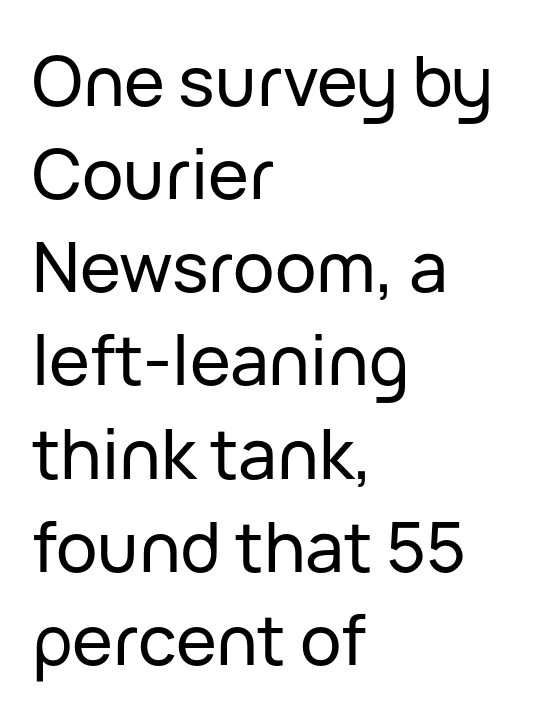
Observe the absence of serifs on each vertical stroke in this sample. Is there any slant? The stems are plumb. Default kerning and tracking; the words read as compact shapes. No word sits above an underline. Visually the block forms a straight wall on the left and a jagged coastline on the right. You could not count columns in this text — the font is proportionally spaced.
